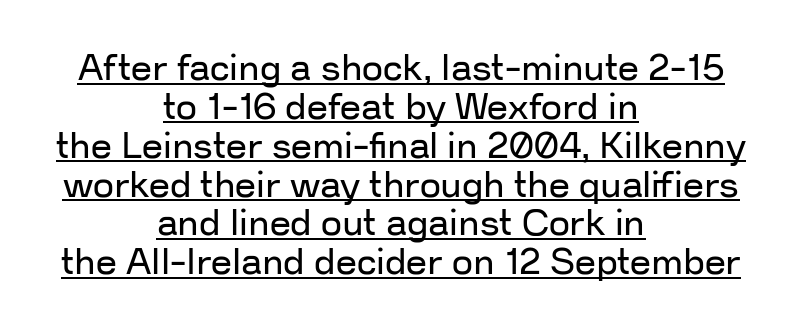
Do the characters align in a grid? No, the font is proportional. Italic: no, the glyphs are upright roman. Line starts and ends both wander, symmetrically. The face looks like a standard text weight, possibly lighter. Has an underline been added? It has. The passage shown has conventional tracking throughout.
